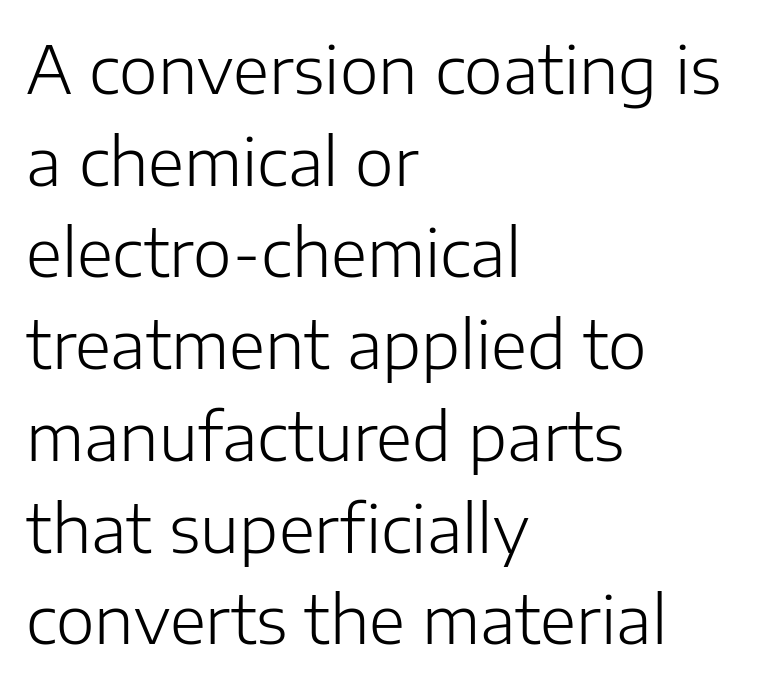
The gap between lines stays unmarked. The lettering stays uniformly vertical, giving the passage a roman look. Heaviness? Minimal to ordinary, like unemphasized prose. Alignment: flush left. The horizontal fit of the characters is conventional and even.
